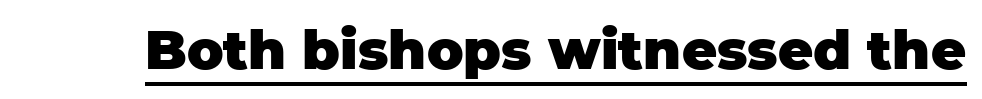
The image shows 54 px heavy sans-serif type, upright; set normal letter spacing, underlined; low stroke contrast and a large x-height.
